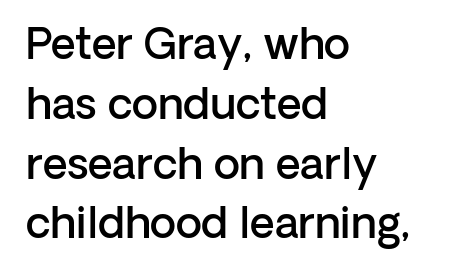
Q: Is the text bold? A: Semi-bold.
Q: Is the text italic (slanted)? A: No, it is upright.
Q: Is the typeface a serif or a sans-serif typeface? A: Sans-serif.
Q: Is the text underlined? A: No.
Q: How is the paragraph aligned? A: Left-aligned.
Q: Is the spacing between letters normal or unusually wide? A: Normal.
Q: Is the spacing between lines tight, normal or loose? A: Normal.
Q: Width (condensed, normal, or wide)? A: Normal.
Q: Stroke contrast? A: Low.
Q: x-height? A: Medium.
Q: Monospaced? A: No.
